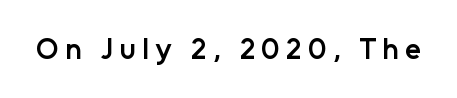
The image shows 29 px semibold sans-serif type, upright; set unusually wide letter spacing (+0.22 em), not underlined; low stroke contrast and a medium x-height.
